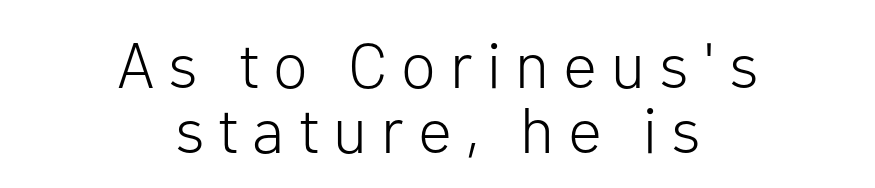
Q: Is the text bold? A: No.
Q: Is the text italic (slanted)? A: No, it is upright.
Q: Is the typeface a serif or a sans-serif typeface? A: Sans-serif.
Q: Is the text underlined? A: No.
Q: How is the paragraph aligned? A: Centered.
Q: Is the spacing between letters normal or unusually wide? A: Unusually wide.
Q: Is the spacing between lines tight, normal or loose? A: Tight.
Q: Width (condensed, normal, or wide)? A: Normal.
Q: Stroke contrast? A: Low.
Q: x-height? A: Medium.
Q: Monospaced? A: No.
